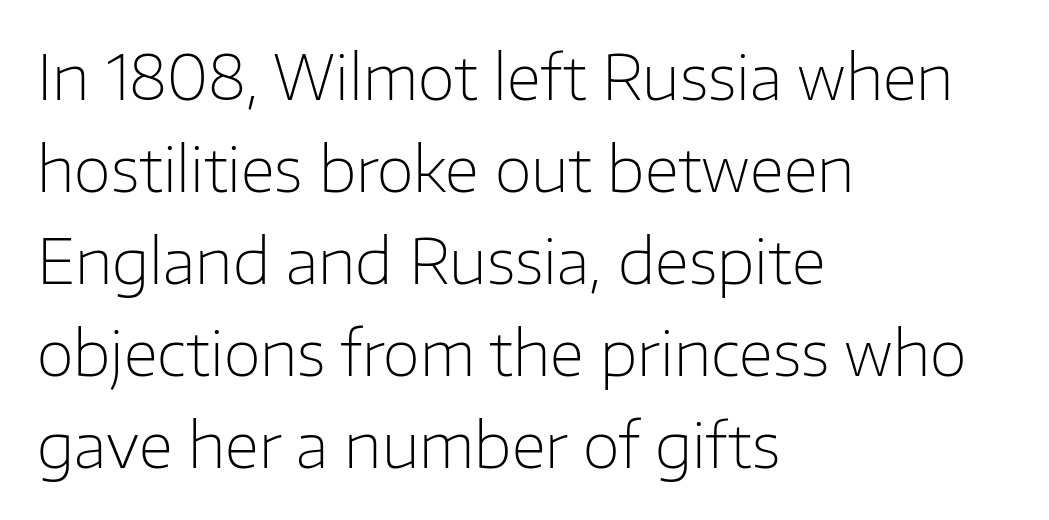
{"serif": "no", "italic": "no", "bold": "no", "weight": "light", "width": "normal", "stroke_contrast": "low", "x_height": "medium", "monospaced": "no", "underline": "no", "align": "left", "line_spacing": "normal", "line_spacing_ratio": 1.51, "letter_spacing": "normal", "letter_spacing_em": 0.0, "glyph_px": 61}
